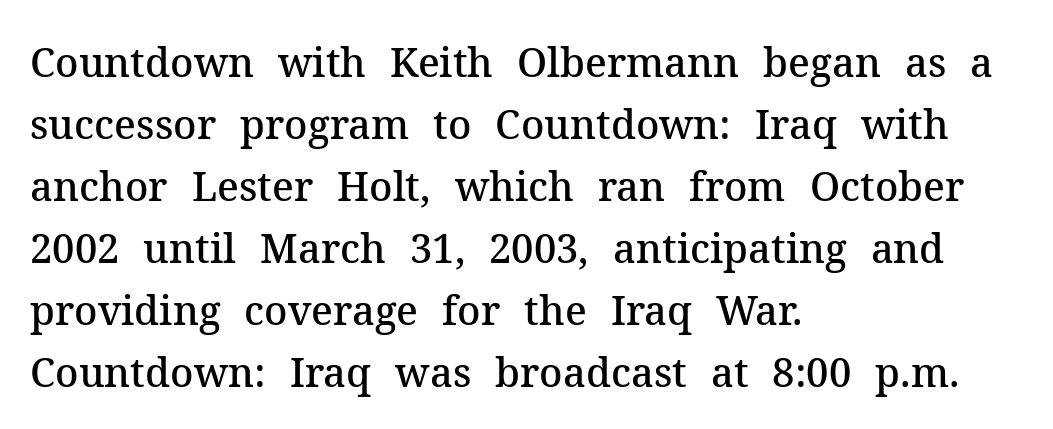
Q: Is the text bold? A: Semi-bold.
Q: Is the text italic (slanted)? A: No, it is upright.
Q: Is the typeface a serif or a sans-serif typeface? A: Serif.
Q: Is the text underlined? A: No.
Q: How is the paragraph aligned? A: Left-aligned.
Q: Is the spacing between letters normal or unusually wide? A: Normal.
Q: Is the spacing between lines tight, normal or loose? A: Normal.
Q: Width (condensed, normal, or wide)? A: Normal.
Q: Stroke contrast? A: Medium.
Q: x-height? A: Medium.
Q: Monospaced? A: No.
